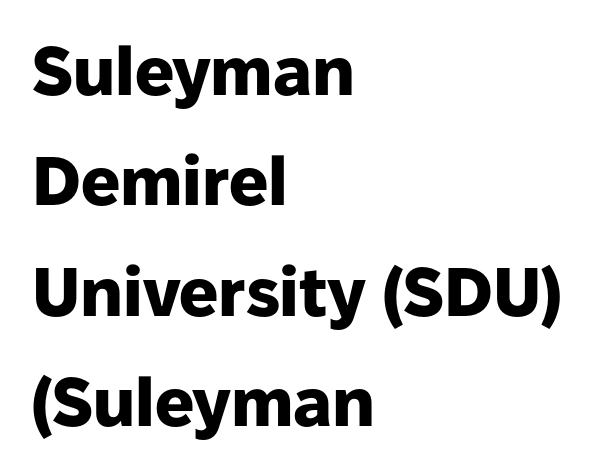
Do the characters align in a grid? No, the font is proportional. The type family on display is of the sans-serif kind. Each row of text sits above clean, open space. In terms of leading, this rendering sits right in the middle. When letters stand straight like this, we call the style roman or upright.
